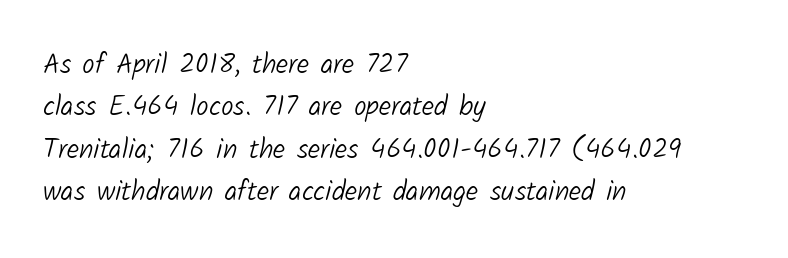
Q: Is the text bold? A: No.
Q: Is the typeface a serif or a sans-serif typeface? A: Sans-serif.
Q: Is the text underlined? A: No.
Q: How is the paragraph aligned? A: Left-aligned.
Q: Is the spacing between letters normal or unusually wide? A: Normal.
Q: Is the spacing between lines tight, normal or loose? A: Normal.
Q: Width (condensed, normal, or wide)? A: Normal.
Q: Stroke contrast? A: Low.
Q: x-height? A: Medium.
Q: Monospaced? A: No.
